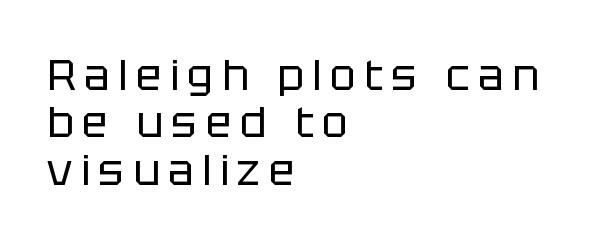
Q: Is the text bold? A: No.
Q: Is the text italic (slanted)? A: No, it is upright.
Q: Is the typeface a serif or a sans-serif typeface? A: Sans-serif.
Q: Is the text underlined? A: No.
Q: How is the paragraph aligned? A: Left-aligned.
Q: Is the spacing between letters normal or unusually wide? A: Unusually wide.
Q: Is the spacing between lines tight, normal or loose? A: Tight.
Q: Width (condensed, normal, or wide)? A: Normal.
Q: Stroke contrast? A: Low.
Q: x-height? A: Large.
Q: Monospaced? A: No.
